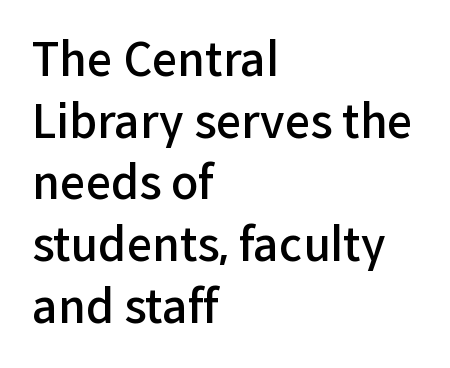
The rendering shows plain stroke endings on the letterforms — a sans-serif design. The string is rendered with underlining switched off. Evenly set lines give the paragraph a standard silhouette. A typesetter would mark this as roman, not italic. Is this a fixed-width face? No — the glyphs have proportional, varying widths.
